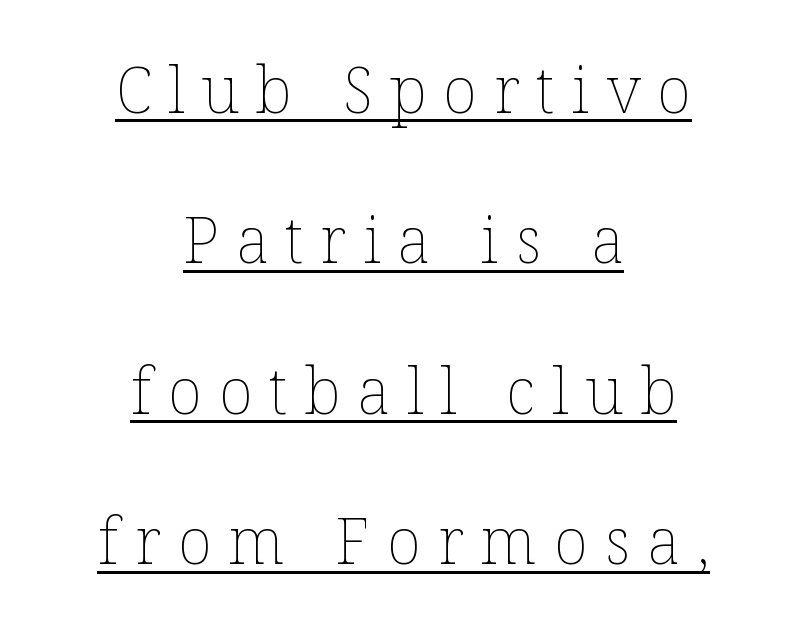
Layout note: lines centered. These lines stand farther apart than default settings would place them. Underlining? Definitely there. No extra ink here — the face is not bold. This sample uses expanded letter spacing, leaving extra air between glyphs.
